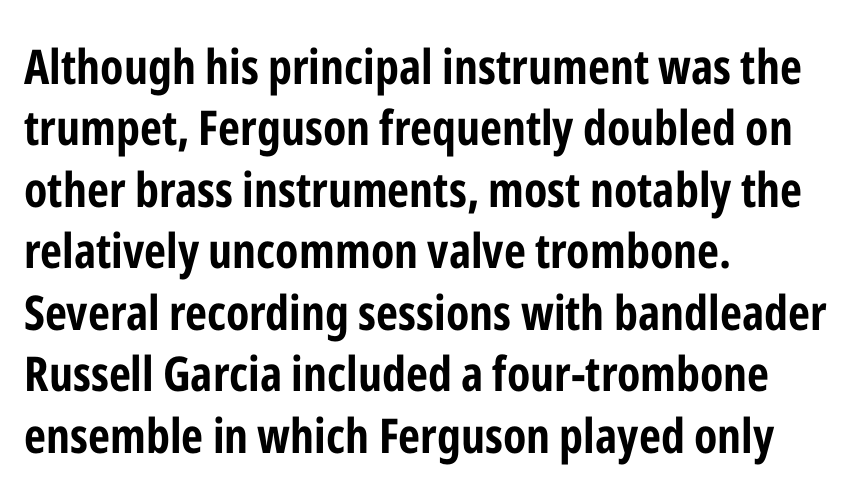
Compared with a centered layout, this one pins lines to the left instead. Type style note: lacks serifs. Here the designer chose a conventional face with non-uniform glyph widths. Standard letterfit; no display-style spreading of the glyphs. Upright lettering throughout.
